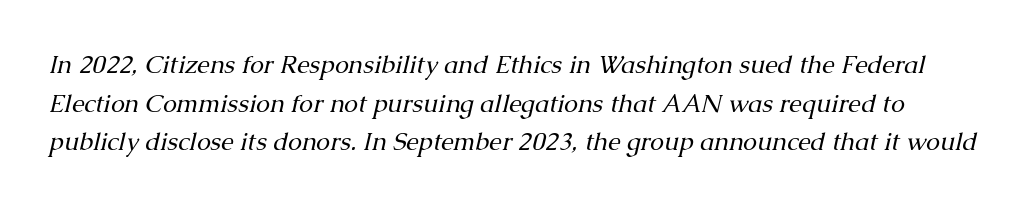
The image shows 25 px text type, italic (leaning right); set normal line spacing (1.55x), normal letter spacing, not underlined.
